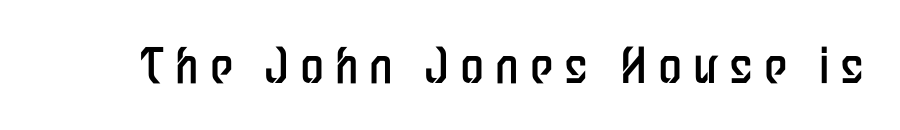
{"serif": "no", "italic": "no", "bold": "no", "weight": "regular", "width": "condensed", "stroke_contrast": "low", "x_height": "medium", "monospaced": "no", "underline": "no", "letter_spacing": "wide", "letter_spacing_em": 0.23, "glyph_px": 48}
